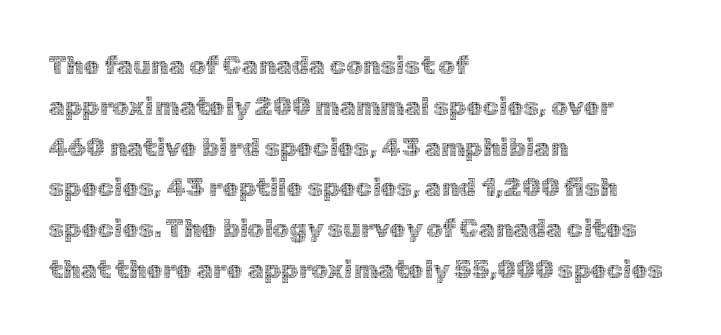
Q: Is the text bold? A: No.
Q: Is the text italic (slanted)? A: No, it is upright.
Q: Is the text underlined? A: No.
Q: How is the paragraph aligned? A: Left-aligned.
Q: Is the spacing between letters normal or unusually wide? A: Normal.
Q: Is the spacing between lines tight, normal or loose? A: Normal.
